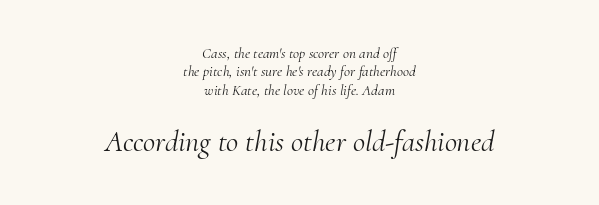
{"serif": "yes", "italic": "yes", "lean": "right", "slant_degrees": 10, "bold": "no", "weight": "light", "width": "normal", "stroke_contrast": "medium", "x_height": "small", "monospaced": "no", "underline": "no", "align": "center", "line_spacing_ratio": 1.23, "letter_spacing": "normal", "letter_spacing_em": 0.0, "larger_block": "second", "size_ratio": 2.0, "glyph_px": 30}
